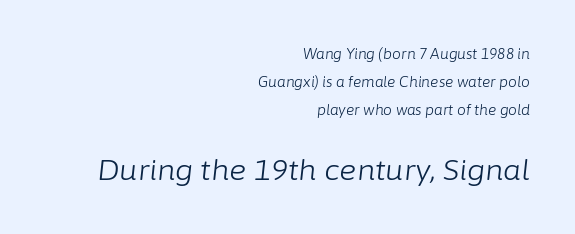
The letters in the lower block stand taller than those in the block above. The face looks like a standard text weight, possibly lighter. You could not count columns in this text — the font is proportionally spaced. The lines are quadded right. What's the leading like? Stretched, with rows far apart.
